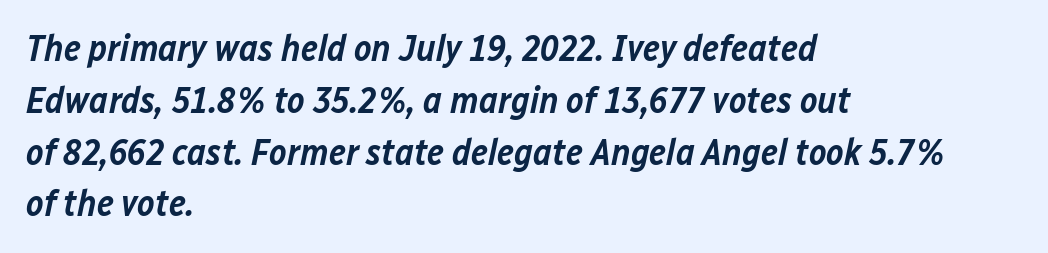
Note the varied advance widths — an 'i' is clearly narrower than an 'm'. The axis of the letterforms is tilted away from vertical. Stroke thickness is moderately raised; the sample reads as semibold. Rows of type keep a routine distance in the vertical direction.
